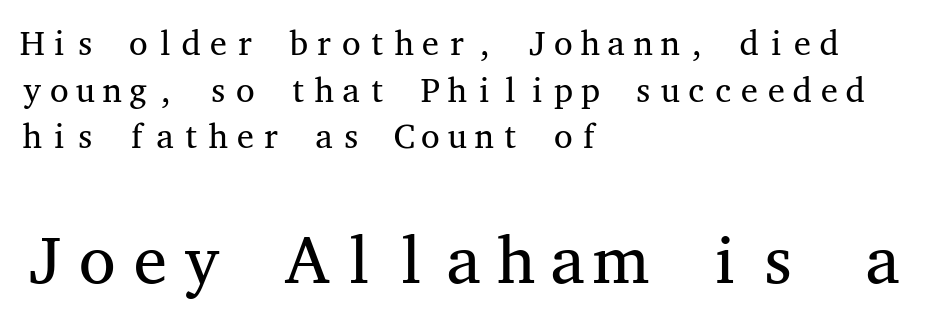
{"serif": "yes", "italic": "no", "bold": "no", "weight": "regular", "width": "wide", "stroke_contrast": "medium", "x_height": "medium", "monospaced": "yes", "underline": "no", "align": "left", "line_spacing": "normal", "line_spacing_ratio": 1.37, "letter_spacing": "normal", "letter_spacing_em": 0.0, "larger_block": "second", "size_ratio": 1.97, "glyph_px": 67}
